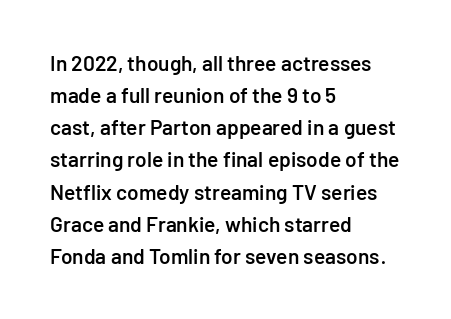
{"italic": "no", "bold": "semi", "underline": "no", "align": "left", "line_spacing": "normal", "line_spacing_ratio": 1.53, "letter_spacing": "normal", "letter_spacing_em": 0.0, "glyph_px": 21}
